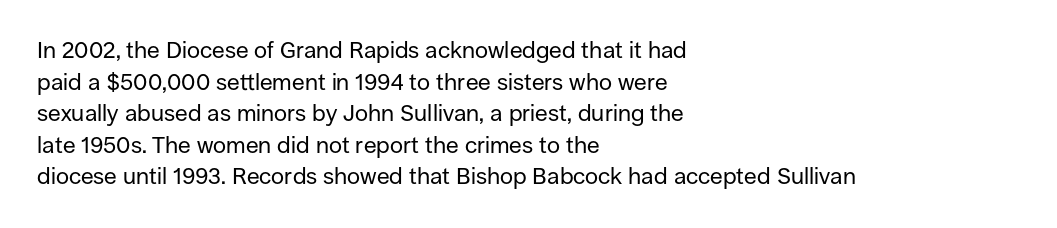
The strokes are not fattened; the text isn't bold. Beneath every word, the page is bare. Every row of glyphs begins at an identical x-position on the left. In terms of posture, this sample is upright.
